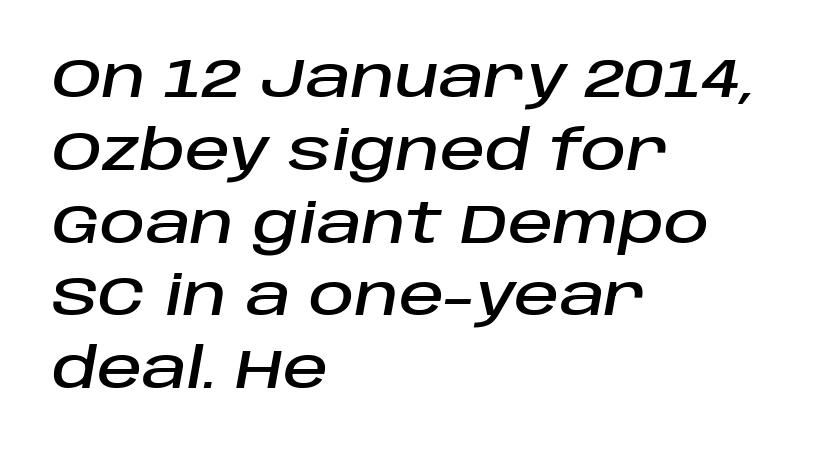
{"italic": "yes", "lean": "right", "slant_degrees": 10, "width": "normal", "stroke_contrast": "low", "x_height": "large", "monospaced": "no", "underline": "no", "align": "left", "line_spacing": "normal", "line_spacing_ratio": 1.3, "letter_spacing": "normal", "letter_spacing_em": 0.0, "glyph_px": 56}
